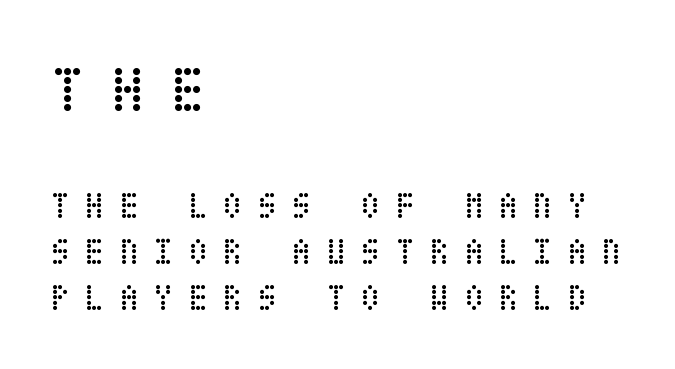
The image shows 66 px regular-weight, condensed type, upright; set left-aligned, line spacing 1.21x, unusually wide letter spacing (+0.36 em), not underlined; the first (top) block is 1.74x larger; low stroke contrast and a large x-height.
